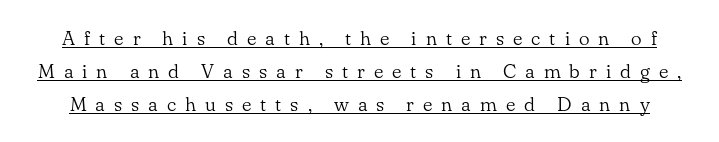
Q: Is the text bold? A: No.
Q: Is the text italic (slanted)? A: No, it is upright.
Q: Is the text underlined? A: Yes.
Q: Is the spacing between letters normal or unusually wide? A: Unusually wide.
Q: Is the spacing between lines tight, normal or loose? A: Normal.
